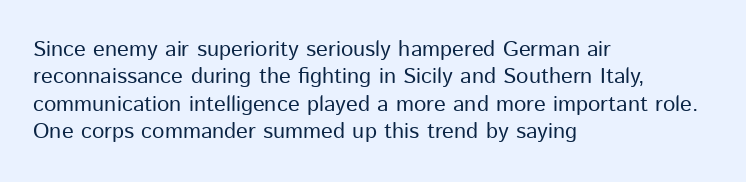
The image shows 22 px text type, upright; set left-aligned, normal line spacing (1.25x), normal letter spacing, not underlined.
